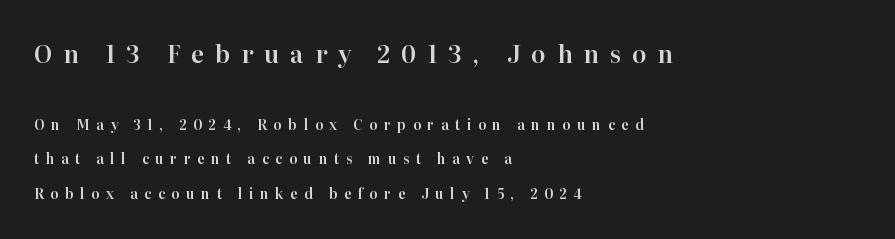
Q: Is the text italic (slanted)? A: No, it is upright.
Q: Is the text underlined? A: No.
Q: How is the paragraph aligned? A: Left-aligned.
Q: Is the spacing between letters normal or unusually wide? A: Unusually wide.
Q: Is the spacing between lines tight, normal or loose? A: Loose.
Q: Which block of text is set in a larger size, the first (top) or the second (bottom)? A: The first (top) one.
